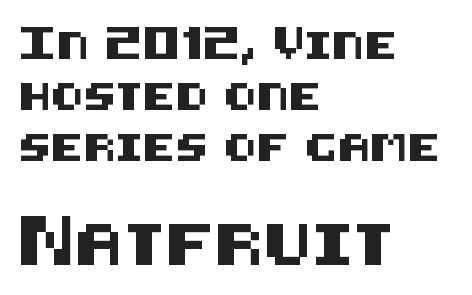
{"serif": "no", "italic": "no", "width": "normal", "stroke_contrast": "medium", "x_height": "large", "underline": "no", "align": "left", "line_spacing_ratio": 1.89, "letter_spacing": "normal", "letter_spacing_em": 0.0, "larger_block": "second", "size_ratio": 1.52, "glyph_px": 41}
